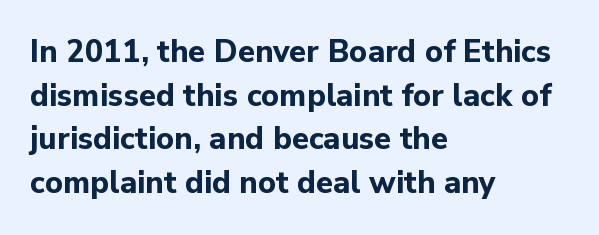
Q: Is the text bold? A: Yes.
Q: Is the text italic (slanted)? A: No, it is upright.
Q: Is the typeface a serif or a sans-serif typeface? A: Sans-serif.
Q: Is the text underlined? A: No.
Q: How is the paragraph aligned? A: Left-aligned.
Q: Is the spacing between letters normal or unusually wide? A: Normal.
Q: Is the spacing between lines tight, normal or loose? A: Normal.
Q: Width (condensed, normal, or wide)? A: Normal.
Q: Stroke contrast? A: Low.
Q: x-height? A: Medium.
Q: Monospaced? A: No.
